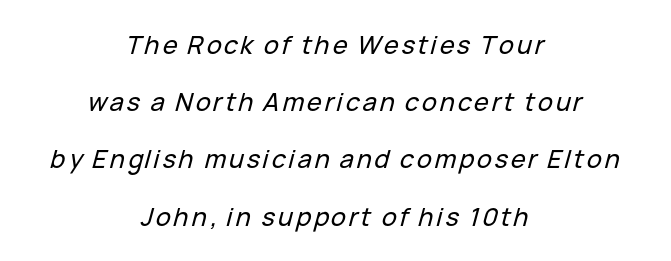
Q: Is the text italic (slanted)? A: Yes, it leans right by about 15 degrees.
Q: Is the text underlined? A: No.
Q: How is the paragraph aligned? A: Centered.
Q: Is the spacing between lines tight, normal or loose? A: Loose.
